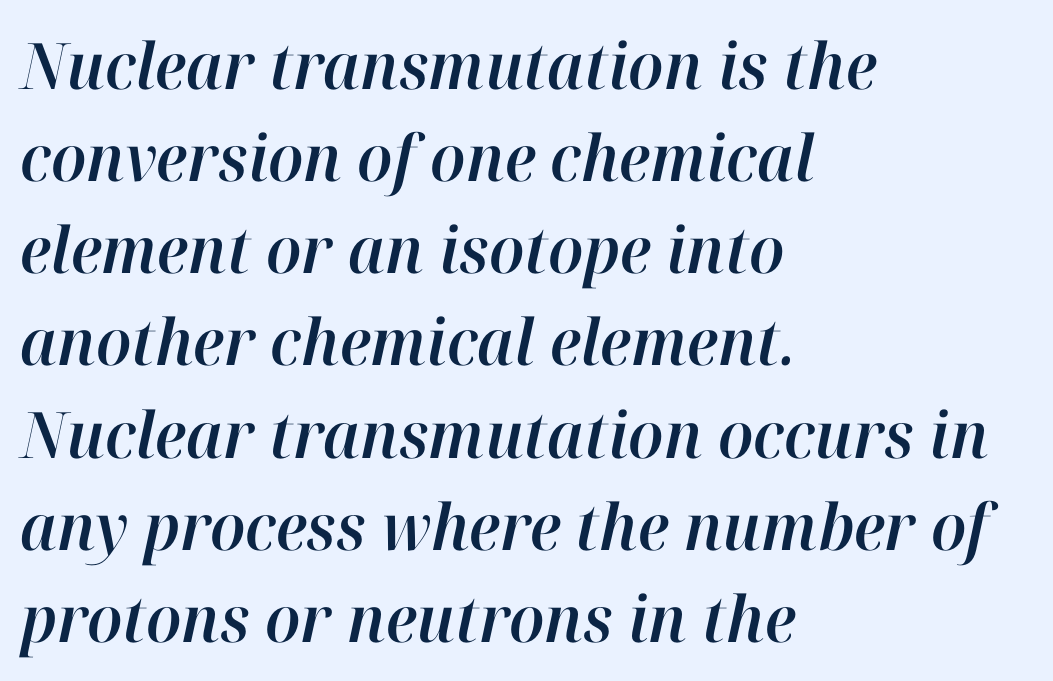
The image shows 64 px text type, italic (leaning right); set left-aligned, normal line spacing (1.44x), normal letter spacing, not underlined; high stroke contrast and a medium x-height.
